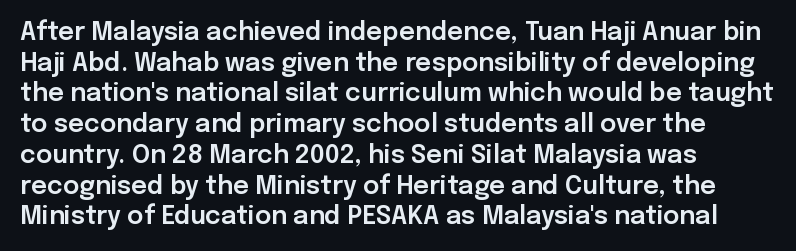
The image shows 25 px text type, upright; set left-aligned, line spacing 1.23x, normal letter spacing, not underlined.
